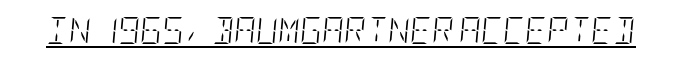
Q: Is the text bold? A: No.
Q: Is the text italic (slanted)? A: Yes, it leans right by about 5 degrees.
Q: Is the text underlined? A: Yes.
Q: Is the spacing between letters normal or unusually wide? A: Normal.
